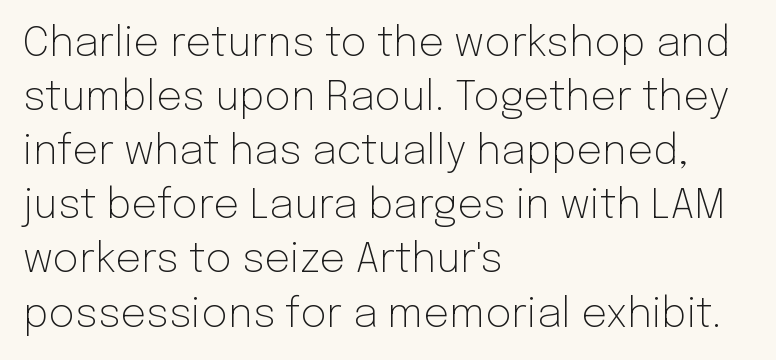
The image shows 41 px light sans-serif type, upright; set left-aligned, normal line spacing (1.32x), normal letter spacing, not underlined; low stroke contrast and a medium x-height.
